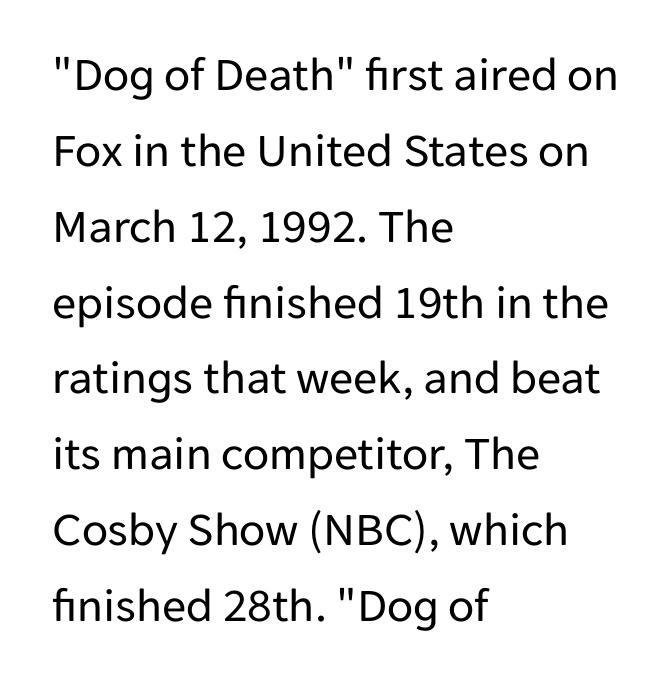
{"serif": "no", "italic": "no", "bold": "no", "weight": "regular", "width": "normal", "stroke_contrast": "low", "x_height": "medium", "monospaced": "no", "underline": "no", "align": "left", "line_spacing": "normal", "line_spacing_ratio": 1.58, "letter_spacing": "normal", "letter_spacing_em": 0.0, "glyph_px": 48}
